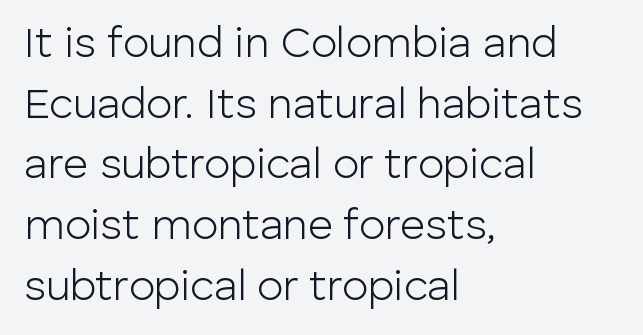
{"serif": "no", "italic": "no", "bold": "no", "weight": "light", "width": "normal", "stroke_contrast": "low", "x_height": "medium", "monospaced": "no", "underline": "no", "align": "left", "line_spacing": "normal", "line_spacing_ratio": 1.41, "letter_spacing": "normal", "letter_spacing_em": 0.0, "glyph_px": 43}
